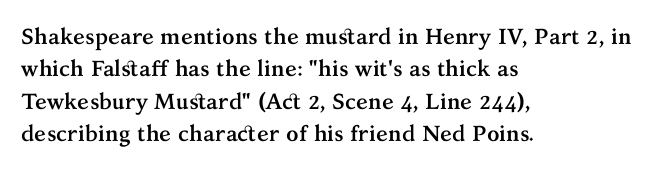
{"italic": "no", "bold": "yes", "underline": "no", "align": "left", "line_spacing": "normal", "line_spacing_ratio": 1.47, "letter_spacing": "normal", "letter_spacing_em": 0.0, "glyph_px": 22}
